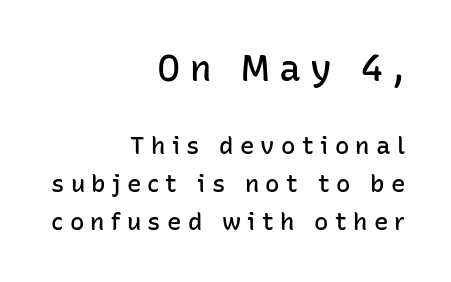
The image shows 36 px semibold sans-serif type, upright; set right-aligned, normal line spacing (1.57x), unusually wide letter spacing (+0.26 em), not underlined; the first (top) block is 1.5x larger; low stroke contrast and a medium x-height.
